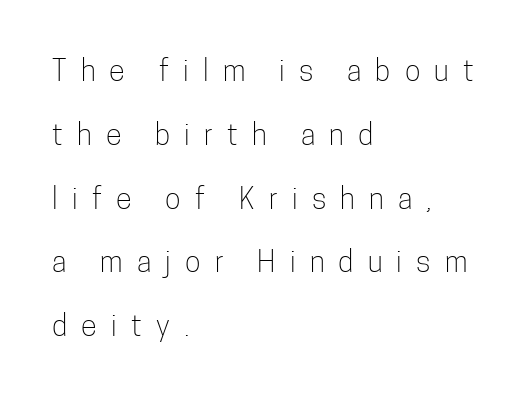
{"serif": "no", "italic": "no", "bold": "no", "weight": "light", "width": "condensed", "stroke_contrast": "low", "x_height": "medium", "monospaced": "no", "underline": "no", "align": "left", "line_spacing": "loose", "line_spacing_ratio": 2.2, "letter_spacing": "wide", "letter_spacing_em": 0.49, "glyph_px": 29}
